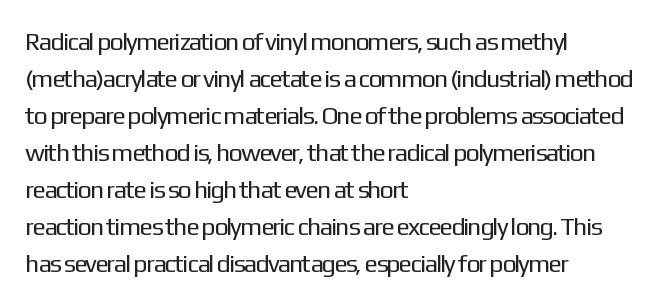
{"italic": "no", "bold": "no", "underline": "no", "align": "left", "line_spacing": "normal", "line_spacing_ratio": 1.48, "letter_spacing": "normal", "letter_spacing_em": 0.0, "glyph_px": 25}
